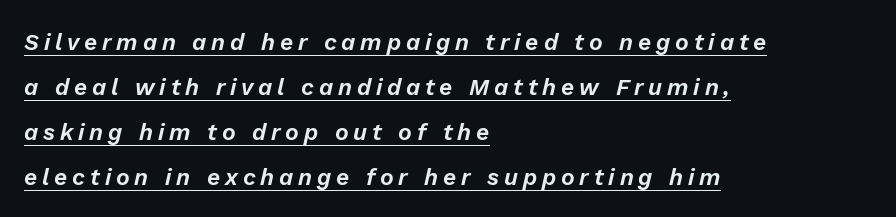
Q: Is the text italic (slanted)? A: Yes, it leans right by about 13 degrees.
Q: Is the text underlined? A: Yes.
Q: How is the paragraph aligned? A: Left-aligned.
Q: Is the spacing between letters normal or unusually wide? A: Unusually wide.
Q: Is the spacing between lines tight, normal or loose? A: Loose.
